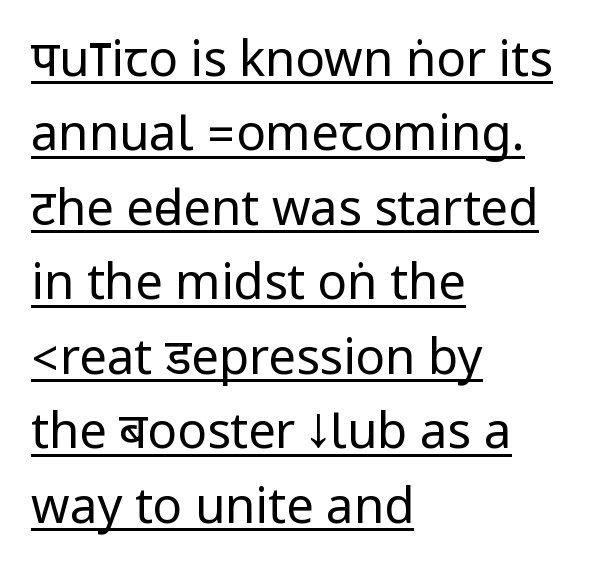
Q: Is the text bold? A: No.
Q: Is the text italic (slanted)? A: No, it is upright.
Q: Is the typeface a serif or a sans-serif typeface? A: Sans-serif.
Q: Is the text underlined? A: Yes.
Q: How is the paragraph aligned? A: Left-aligned.
Q: Is the spacing between letters normal or unusually wide? A: Normal.
Q: Is the spacing between lines tight, normal or loose? A: Normal.
Q: Width (condensed, normal, or wide)? A: Condensed.
Q: Stroke contrast? A: Low.
